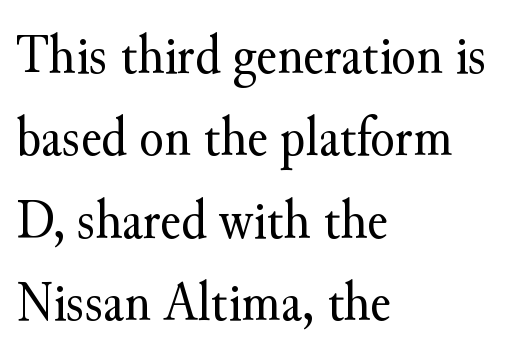
{"serif": "yes", "italic": "no", "bold": "no", "weight": "regular", "width": "normal", "stroke_contrast": "medium", "x_height": "small", "monospaced": "no", "underline": "no", "align": "left", "line_spacing": "normal", "line_spacing_ratio": 1.47, "letter_spacing": "normal", "letter_spacing_em": 0.0, "glyph_px": 56}
